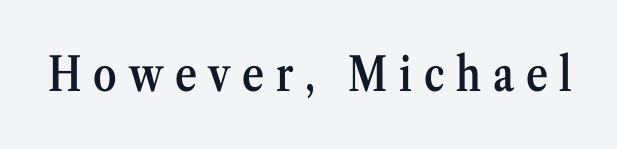
The image shows 47 px semibold, condensed serif type, upright; set unusually wide letter spacing (+0.25 em), not underlined; medium stroke contrast and a medium x-height.
